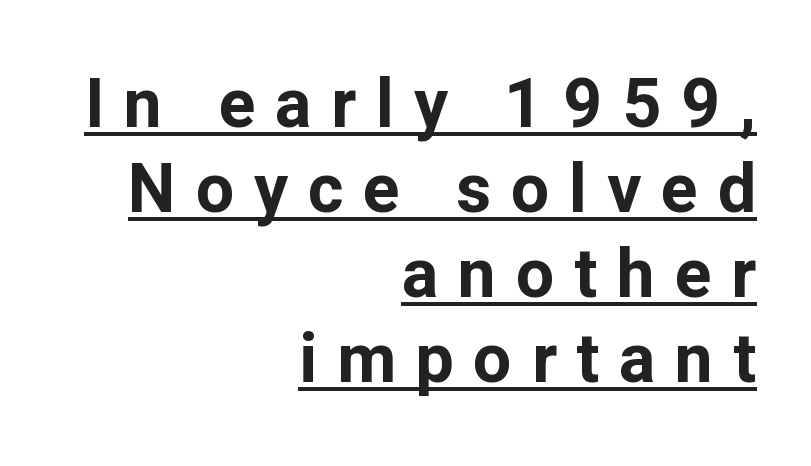
{"serif": "no", "italic": "no", "bold": "yes", "weight": "bold", "width": "normal", "stroke_contrast": "low", "x_height": "medium", "monospaced": "no", "underline": "yes", "align": "right", "line_spacing": "normal", "line_spacing_ratio": 1.25, "letter_spacing": "wide", "letter_spacing_em": 0.29, "glyph_px": 68}
